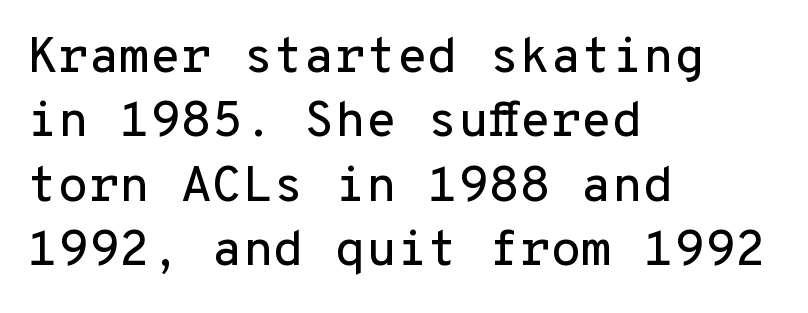
Reading down the column, the eye jumps a familiar distance to each next line. No feet cap the strokes, marking this as sans-serif type. Standard letterfit; no display-style spreading of the glyphs. These lines were composed using upright roman letters. Casual observation: everything's shoved over to the left. These lines are rendered in a fixed-pitch font.
